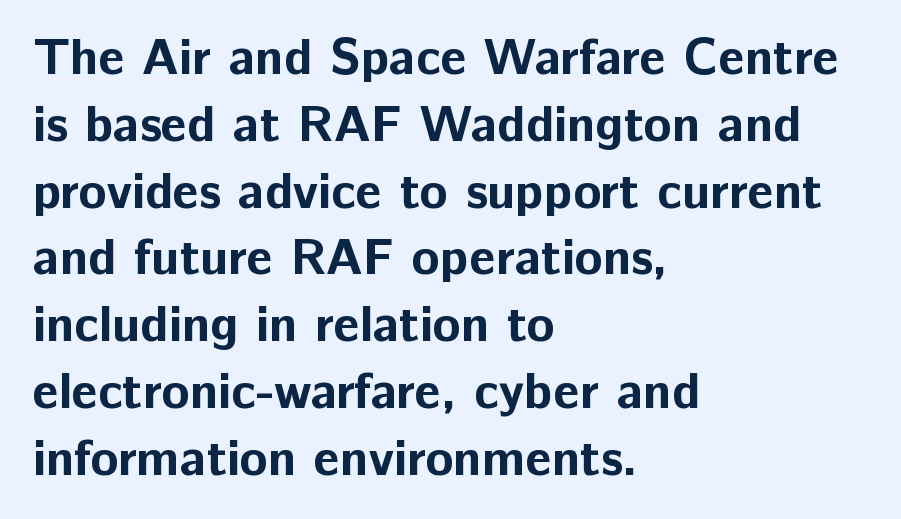
The image shows 51 px bold sans-serif type, upright; set left-aligned, normal line spacing (1.31x), normal letter spacing, not underlined; low stroke contrast and a medium x-height.
